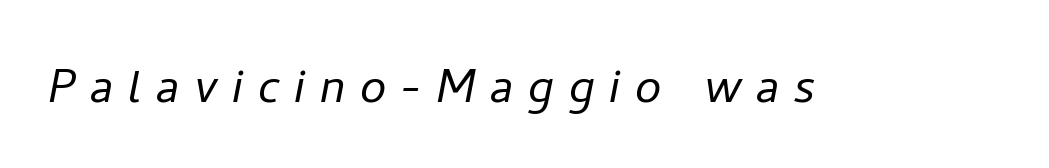
{"italic": "yes", "lean": "right", "slant_degrees": 11, "bold": "no", "weight": "light", "width": "normal", "stroke_contrast": "low", "x_height": "medium", "monospaced": "no", "underline": "no", "letter_spacing": "wide", "letter_spacing_em": 0.25, "glyph_px": 59}
